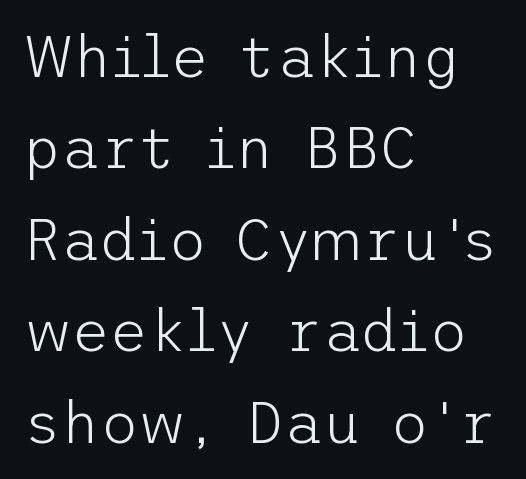
Baseline-to-baseline distance is the conventional proportion of letter height. Students, note that the glyphs here touch the page at normal intervals. Font category for this specimen: sans-serif. If you drew a ruler down the left edge, every line would touch it. This rendering features lettering with no underline. Every character sits straight up, as roman type does.
